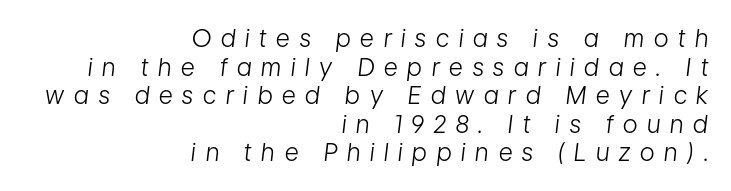
Counters stay open thanks to moderate or lighter strokes. Beneath every word, the page is bare. These lines are set flush right with a ragged left edge. Italic? Definitely — the glyphs are oblique.
